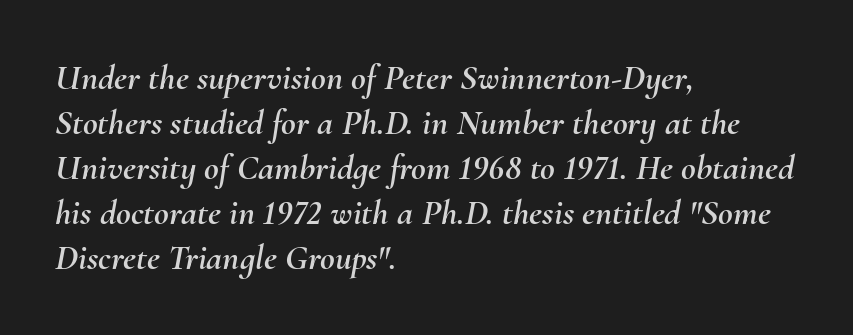
{"italic": "yes", "lean": "right", "slant_degrees": 10, "width": "normal", "stroke_contrast": "medium", "x_height": "small", "monospaced": "no", "underline": "no", "align": "left", "line_spacing": "normal", "line_spacing_ratio": 1.25, "letter_spacing": "normal", "letter_spacing_em": 0.0, "glyph_px": 36}
